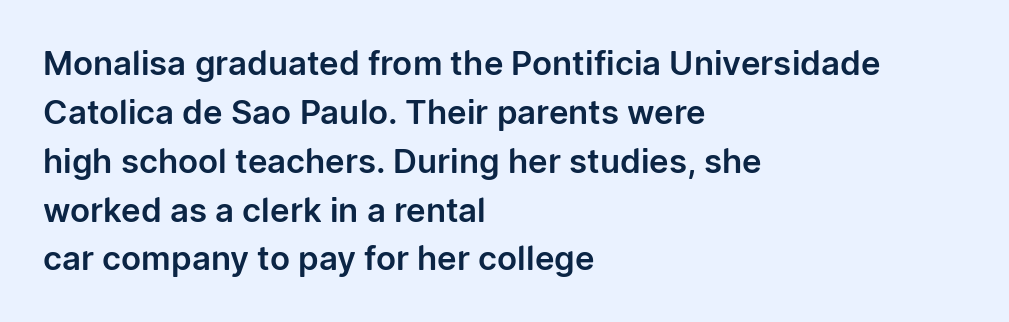
Q: Is the text italic (slanted)? A: No, it is upright.
Q: Is the typeface a serif or a sans-serif typeface? A: Sans-serif.
Q: Is the text underlined? A: No.
Q: How is the paragraph aligned? A: Left-aligned.
Q: Is the spacing between letters normal or unusually wide? A: Normal.
Q: Is the spacing between lines tight, normal or loose? A: Normal.
Q: Width (condensed, normal, or wide)? A: Normal.
Q: Stroke contrast? A: Low.
Q: x-height? A: Medium.
Q: Monospaced? A: No.
